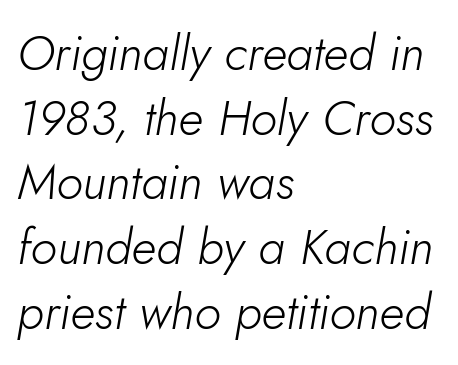
Q: Is the text bold? A: No.
Q: Is the text italic (slanted)? A: Yes, it leans right by about 5 degrees.
Q: Is the text underlined? A: No.
Q: How is the paragraph aligned? A: Left-aligned.
Q: Is the spacing between letters normal or unusually wide? A: Normal.
Q: Is the spacing between lines tight, normal or loose? A: Normal.
Q: Width (condensed, normal, or wide)? A: Normal.
Q: Stroke contrast? A: Low.
Q: x-height? A: Small.
Q: Monospaced? A: No.
